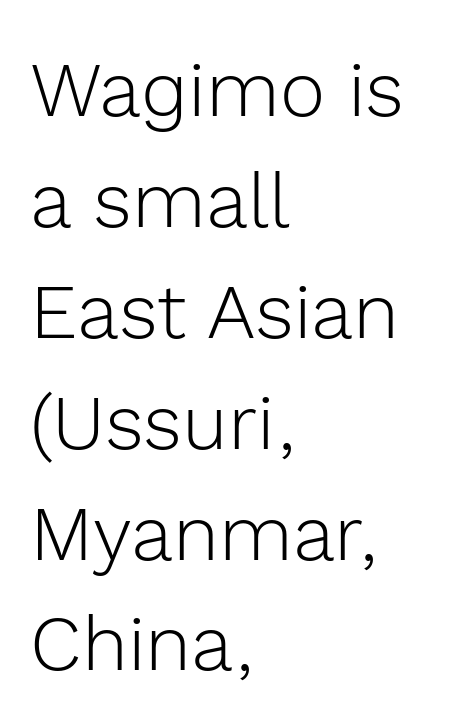
The image shows 77 px light sans-serif type, upright; set left-aligned, normal line spacing (1.44x), normal letter spacing, not underlined; a medium x-height.
